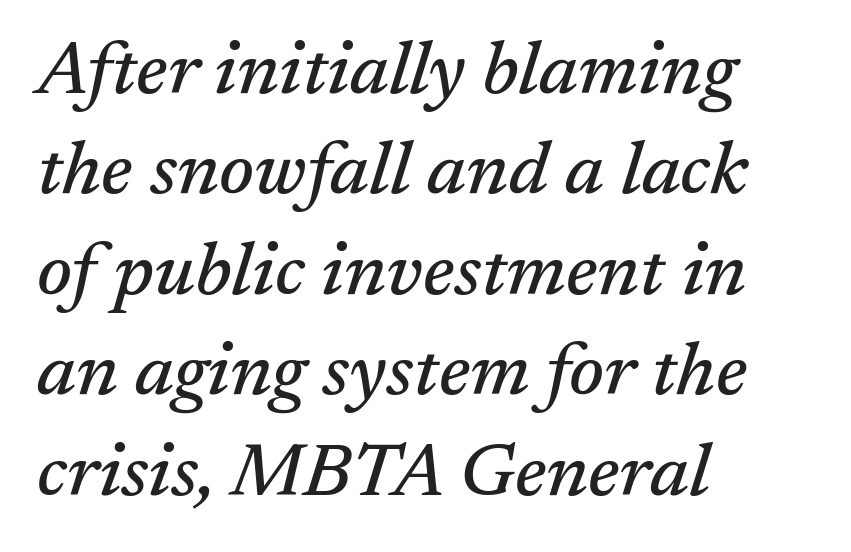
Layout note: lines flush left. Just letters on the line, the space beneath them empty. The letters are slanted; this is an italic face. Default kerning and tracking; the words read as compact shapes. Rows of type keep a routine distance in the vertical direction.
